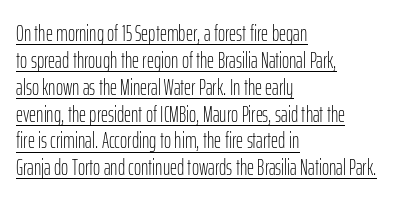
{"italic": "no", "bold": "no", "underline": "yes", "align": "left", "line_spacing_ratio": 1.22, "letter_spacing": "normal", "letter_spacing_em": 0.0, "glyph_px": 22}
